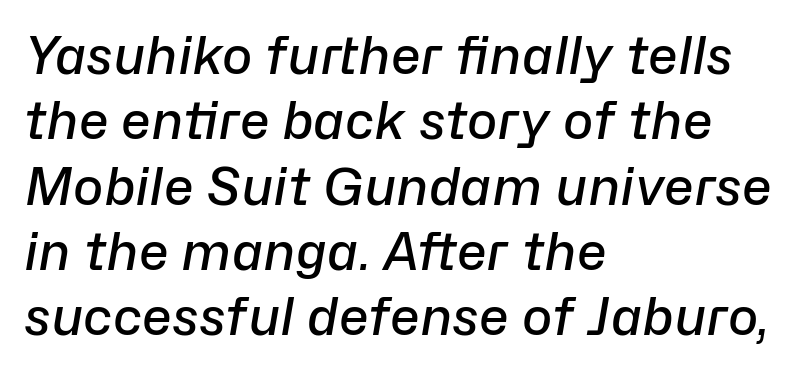
The image shows 51 px semibold type, italic (leaning right); set left-aligned, normal line spacing (1.28x), normal letter spacing, not underlined; low stroke contrast and a medium x-height.
